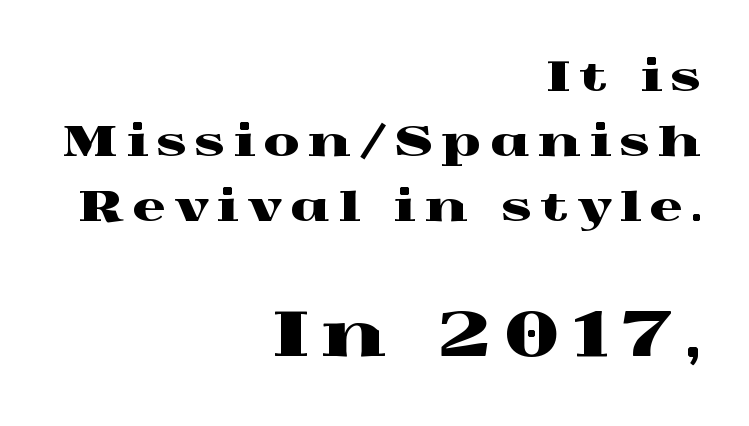
Every stem runs plumb, perpendicular to the baseline. Vertical spacing — default. Visually, the bottom section dominates because its glyphs are scaled up. Note: serifs present on the glyphs. Compared with typical body copy, the letter spacing here is much looser.
